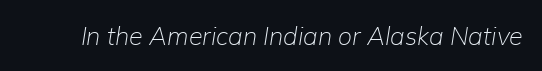
The image shows 25 px text type, italic (leaning right); set normal letter spacing, not underlined.
